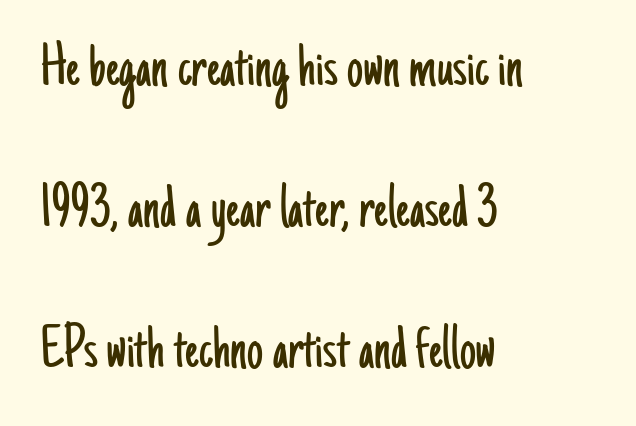
{"serif": "no", "italic": "no", "bold": "no", "weight": "light", "width": "condensed", "stroke_contrast": "low", "x_height": "small", "monospaced": "no", "underline": "no", "align": "left", "line_spacing": "loose", "line_spacing_ratio": 2.2, "letter_spacing": "normal", "letter_spacing_em": 0.0, "glyph_px": 64}
